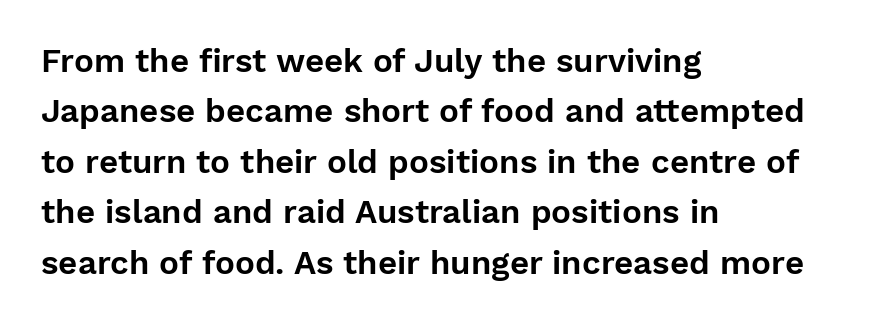
The rendering uses natural spacing where letterforms have individual widths. Honestly, there is no underline to notice here at all. Tracking here is standard; glyphs follow each other at the usual distance. The lettering stays uniformly vertical, giving the passage a roman look. Is there much room between lines? A standard amount, neither cramped nor airy. The lines in this sample share a left origin and differ only in where they stop.
